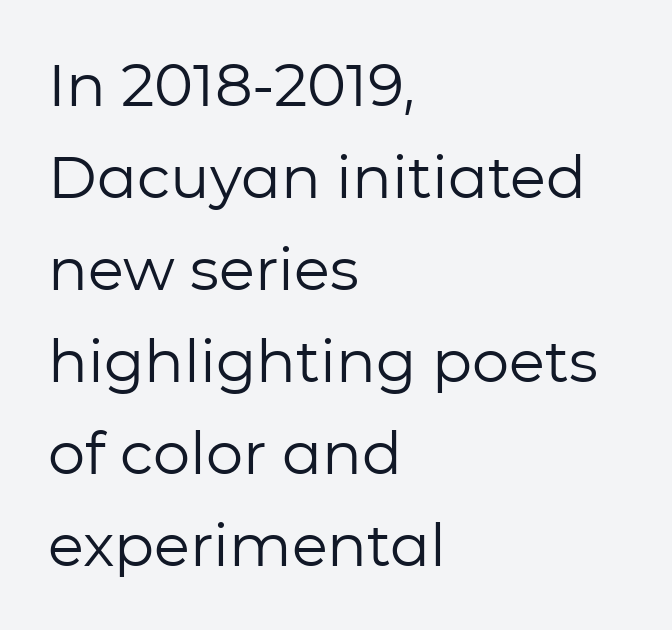
Lines of text with bare space underneath. When letters stand straight like this, we call the style roman or upright. How are the letters spaced? Ordinarily, with no added tracking. Weight: regular or lighter. Interline gaps are of average width in this sample.
